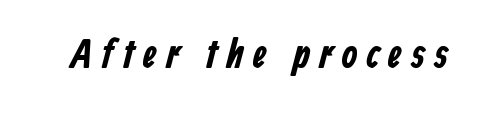
{"serif": "no", "bold": "yes", "weight": "bold", "width": "condensed", "stroke_contrast": "low", "x_height": "medium", "monospaced": "no", "underline": "no", "letter_spacing": "wide", "letter_spacing_em": 0.23, "glyph_px": 41}
